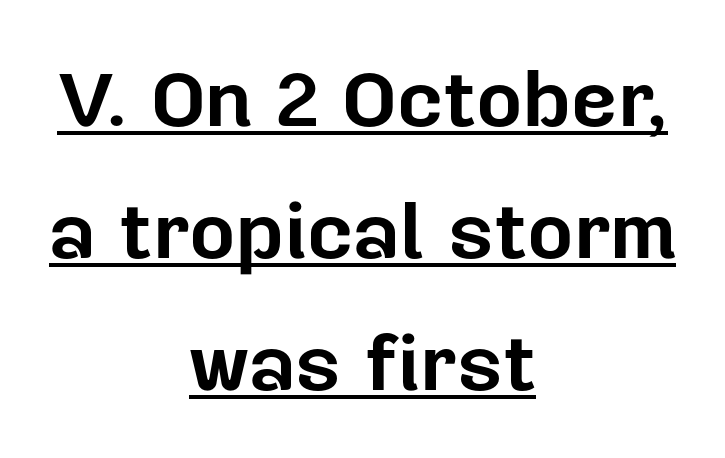
Q: Is the text bold? A: Yes.
Q: Is the text italic (slanted)? A: No, it is upright.
Q: Is the typeface a serif or a sans-serif typeface? A: Sans-serif.
Q: Is the text underlined? A: Yes.
Q: How is the paragraph aligned? A: Centered.
Q: Is the spacing between letters normal or unusually wide? A: Normal.
Q: Is the spacing between lines tight, normal or loose? A: Normal.
Q: Width (condensed, normal, or wide)? A: Normal.
Q: Stroke contrast? A: Low.
Q: x-height? A: Medium.
Q: Monospaced? A: No.
